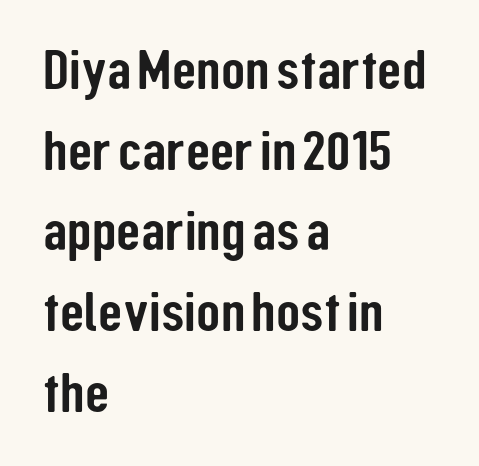
Spacing verdict: proportional, widths tailored to each character. The lettering stays uniformly vertical, giving the passage a roman look. Each word holds together tightly as a unit, with standard inter-letter gaps. The space beneath each line is pristine and unruled. The text block is weighted toward the left margin, trailing off unevenly rightward. Stroke terminals: plain, sans-serif.
